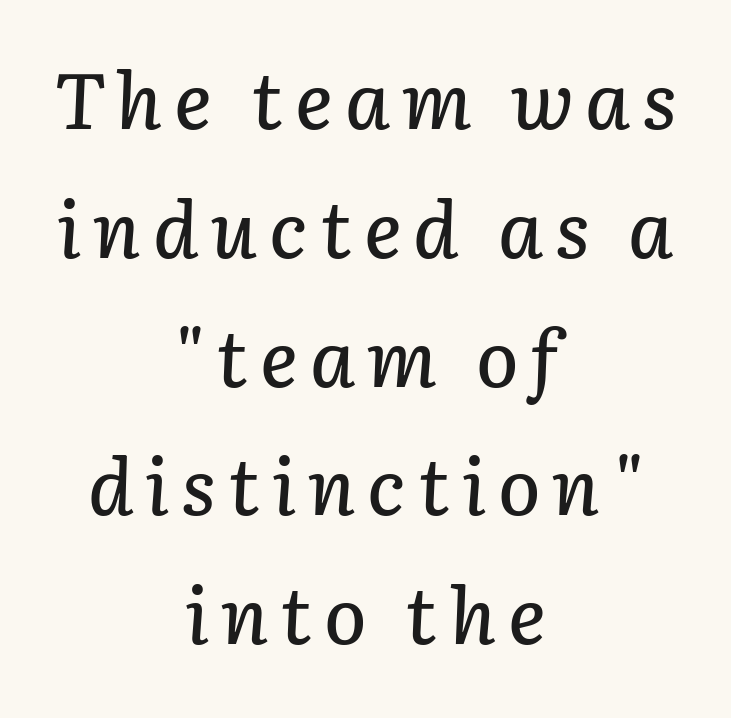
Yep, that's italic — everything's leaning. Line starts and ends both wander, symmetrically. Proportional: the letters do not fall into vertical columns. Each row of text sits above clean, open space.
